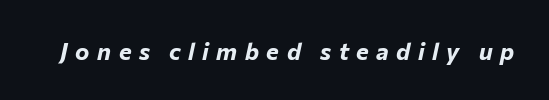
The image shows 24 px bold type, italic (leaning right); set unusually wide letter spacing (+0.31 em), not underlined.
